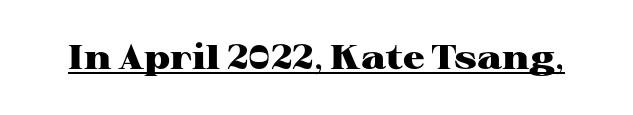
The image shows 34 px heavy, wide serif type, upright; set normal letter spacing, underlined; high stroke contrast and a medium x-height.
